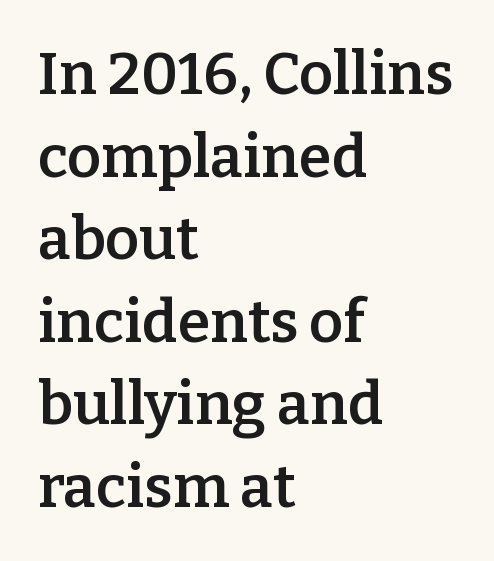
Q: Is the text bold? A: Semi-bold.
Q: Is the text italic (slanted)? A: No, it is upright.
Q: Is the typeface a serif or a sans-serif typeface? A: Serif.
Q: Is the text underlined? A: No.
Q: How is the paragraph aligned? A: Left-aligned.
Q: Is the spacing between letters normal or unusually wide? A: Normal.
Q: Is the spacing between lines tight, normal or loose? A: Normal.
Q: Width (condensed, normal, or wide)? A: Normal.
Q: Stroke contrast? A: Low.
Q: x-height? A: Medium.
Q: Monospaced? A: No.
